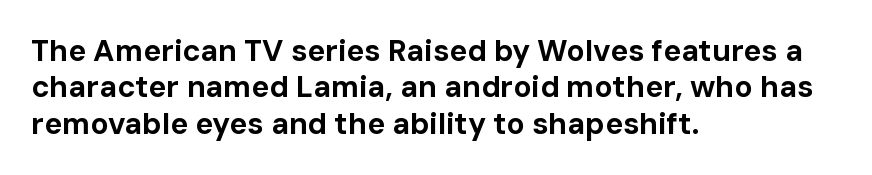
Words float on clear page, feet unadorned. Upright lettering throughout. Is this a sans? Yes — the strokes have no serifs. Between one letter and the next there's only the usual sliver of space.
